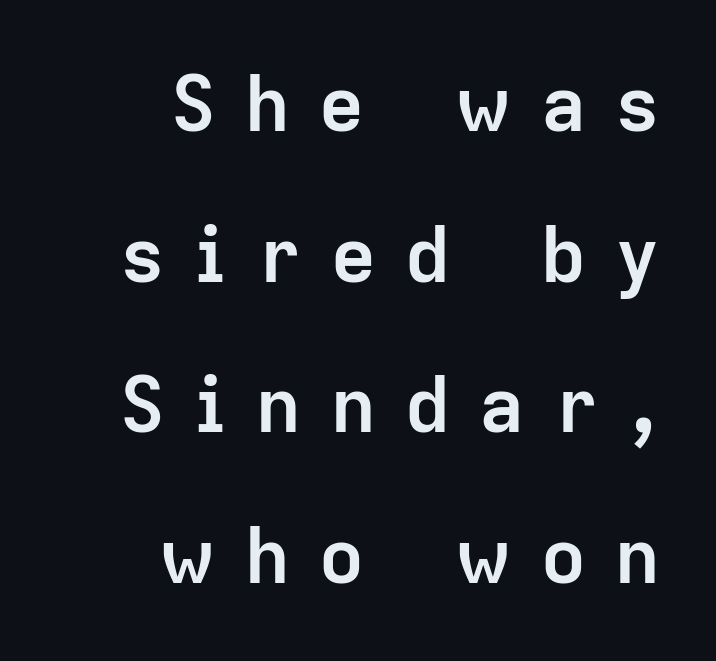
{"serif": "no", "italic": "no", "bold": "yes", "weight": "semibold", "width": "normal", "stroke_contrast": "low", "x_height": "medium", "monospaced": "no", "underline": "no", "align": "right", "line_spacing": "loose", "line_spacing_ratio": 1.93, "letter_spacing": "wide", "letter_spacing_em": 0.35, "glyph_px": 78}
